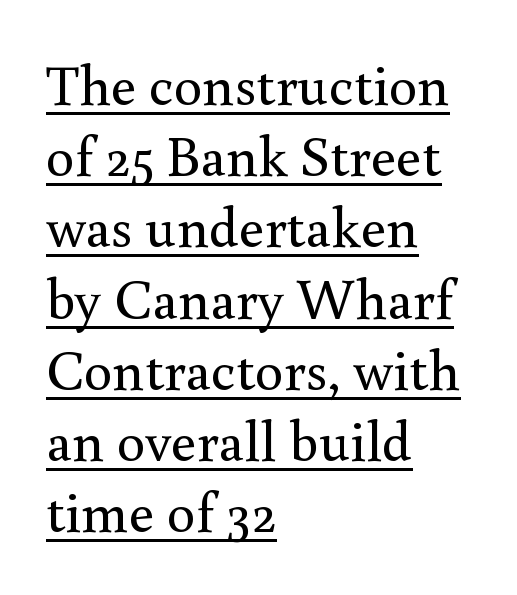
Q: Is the text bold? A: No.
Q: Is the text italic (slanted)? A: No, it is upright.
Q: Is the typeface a serif or a sans-serif typeface? A: Serif.
Q: Is the text underlined? A: Yes.
Q: How is the paragraph aligned? A: Left-aligned.
Q: Is the spacing between letters normal or unusually wide? A: Normal.
Q: Is the spacing between lines tight, normal or loose? A: Normal.
Q: Width (condensed, normal, or wide)? A: Normal.
Q: x-height? A: Small.
Q: Monospaced? A: No.
